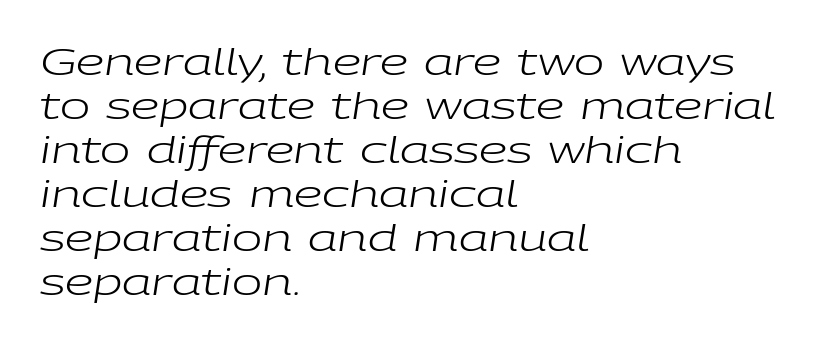
{"italic": "yes", "lean": "right", "slant_degrees": 9, "bold": "no", "weight": "regular", "width": "wide", "stroke_contrast": "low", "x_height": "medium", "monospaced": "no", "underline": "no", "align": "left", "line_spacing_ratio": 1.22, "letter_spacing": "normal", "letter_spacing_em": 0.0, "glyph_px": 36}
